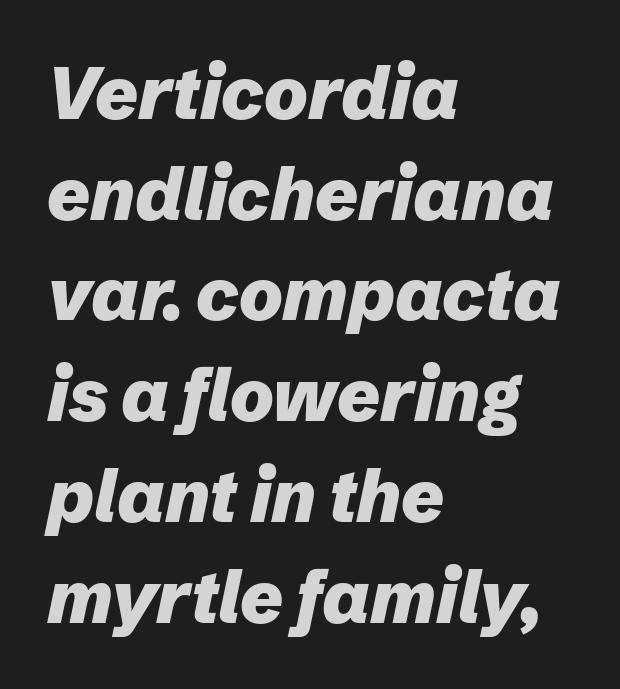
The image shows 73 px heavy type, italic (leaning right); set left-aligned, normal line spacing (1.38x), normal letter spacing, not underlined; low stroke contrast and a medium x-height.
